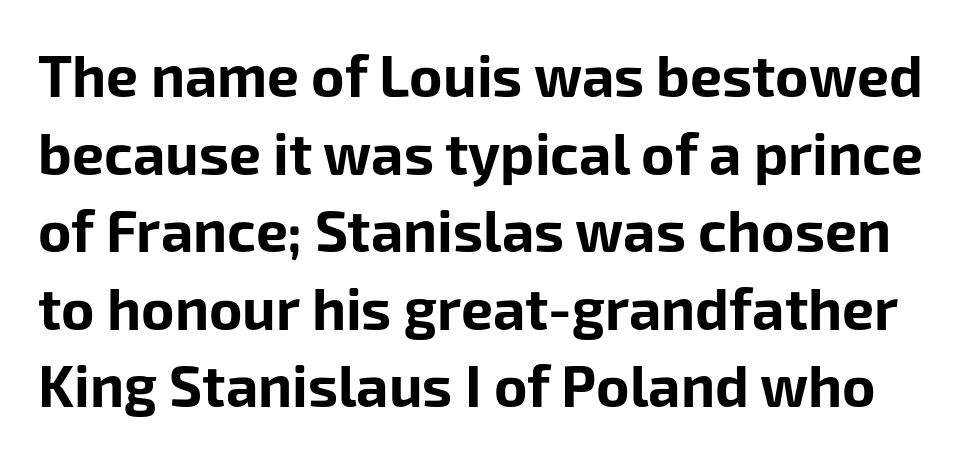
Q: Is the text bold? A: Yes.
Q: Is the text italic (slanted)? A: No, it is upright.
Q: Is the typeface a serif or a sans-serif typeface? A: Sans-serif.
Q: Is the text underlined? A: No.
Q: Is the spacing between letters normal or unusually wide? A: Normal.
Q: Is the spacing between lines tight, normal or loose? A: Normal.
Q: Width (condensed, normal, or wide)? A: Normal.
Q: Stroke contrast? A: Low.
Q: x-height? A: Medium.
Q: Monospaced? A: No.
